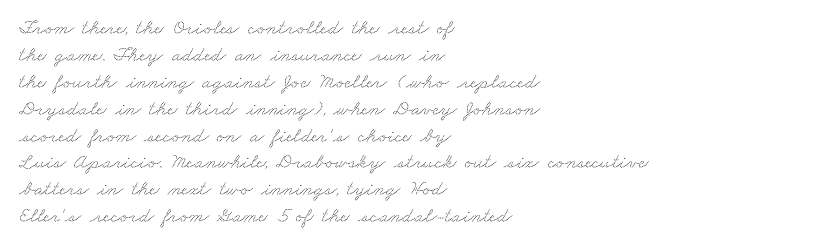
{"underline": "no", "align": "left", "line_spacing": "normal", "line_spacing_ratio": 1.28, "letter_spacing": "normal", "letter_spacing_em": 0.0, "glyph_px": 21}
